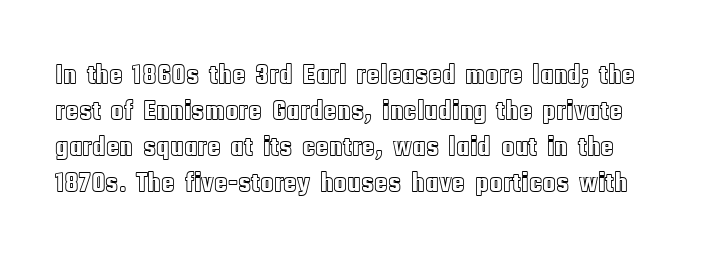
Q: Is the text italic (slanted)? A: No, it is upright.
Q: Is the text underlined? A: No.
Q: Is the spacing between letters normal or unusually wide? A: Normal.
Q: Is the spacing between lines tight, normal or loose? A: Normal.
Q: Width (condensed, normal, or wide)? A: Condensed.
Q: x-height? A: Large.
Q: Monospaced? A: No.
